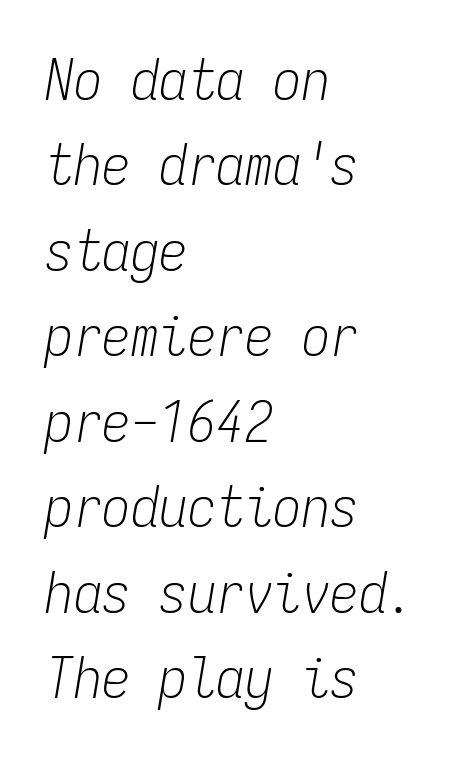
Q: Is the text bold? A: No.
Q: Is the text italic (slanted)? A: Yes, it leans right by about 9 degrees.
Q: Is the text underlined? A: No.
Q: How is the paragraph aligned? A: Left-aligned.
Q: Is the spacing between letters normal or unusually wide? A: Normal.
Q: Is the spacing between lines tight, normal or loose? A: Normal.
Q: Width (condensed, normal, or wide)? A: Condensed.
Q: Stroke contrast? A: Low.
Q: x-height? A: Medium.
Q: Monospaced? A: Yes.
